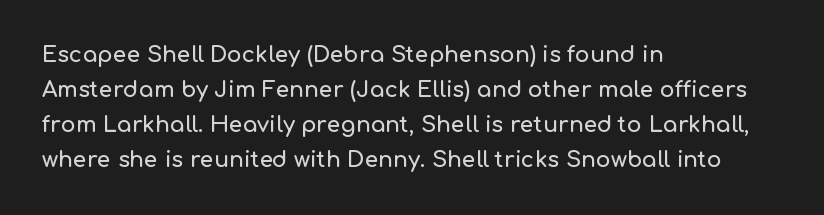
The image shows 22 px text type, upright; set left-aligned, normal line spacing (1.59x), normal letter spacing, not underlined.
